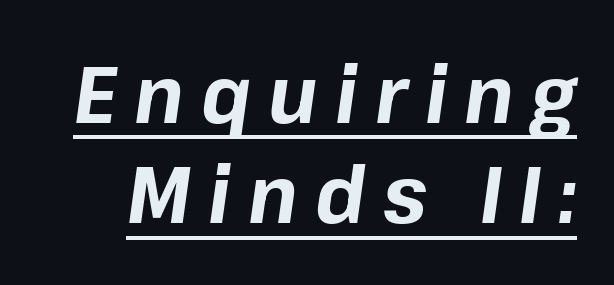
The image shows 79 px bold type, italic (leaning right); set normal line spacing (1.27x), unusually wide letter spacing (+0.22 em), underlined; low stroke contrast and a medium x-height.
